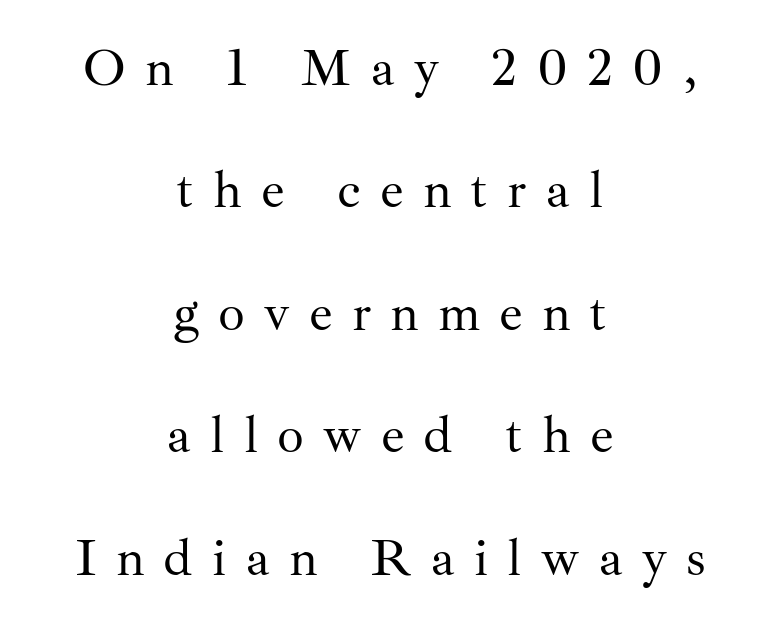
Q: Is the text bold? A: No.
Q: Is the text italic (slanted)? A: No, it is upright.
Q: Is the typeface a serif or a sans-serif typeface? A: Serif.
Q: Is the text underlined? A: No.
Q: How is the paragraph aligned? A: Centered.
Q: Is the spacing between letters normal or unusually wide? A: Unusually wide.
Q: Is the spacing between lines tight, normal or loose? A: Loose.
Q: Width (condensed, normal, or wide)? A: Normal.
Q: Stroke contrast? A: Medium.
Q: x-height? A: Small.
Q: Monospaced? A: No.
